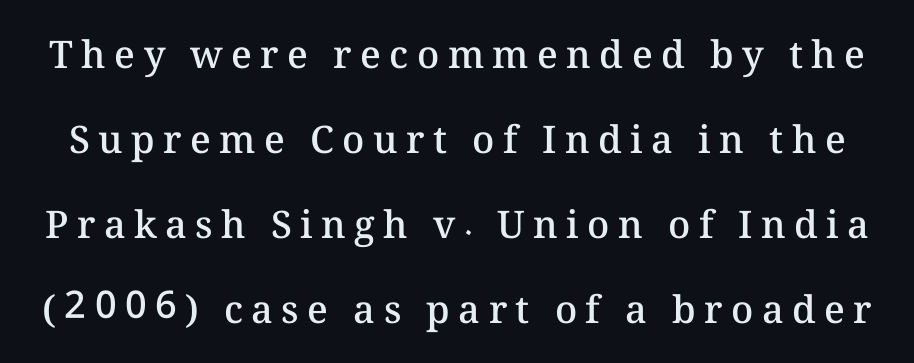
Each letter keeps its own natural width here, so spacing adapts to shape. Just letters on the line, the space beneath them empty. The lettering holds an erect, upright posture throughout. Honestly, the rows look like they've been pulled way apart.
